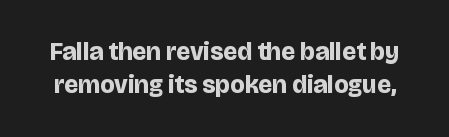
Q: Is the text bold? A: Yes.
Q: Is the text italic (slanted)? A: No, it is upright.
Q: Is the text underlined? A: No.
Q: Is the spacing between letters normal or unusually wide? A: Normal.
Q: Is the spacing between lines tight, normal or loose? A: Normal.
